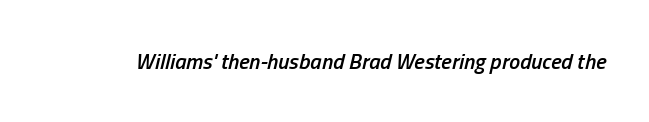
Each word holds together tightly as a unit, with standard inter-letter gaps. On the weight axis this lands at semibold, roughly 600. Just letters on the line, the space beneath them empty. The typography opts for an oblique posture over an upright one.
